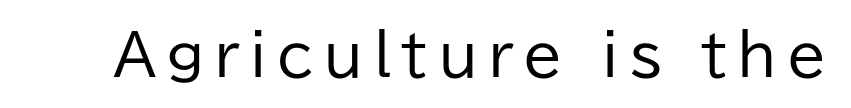
The image shows 57 px regular-weight sans-serif type, upright; set not underlined; low stroke contrast and a medium x-height.
